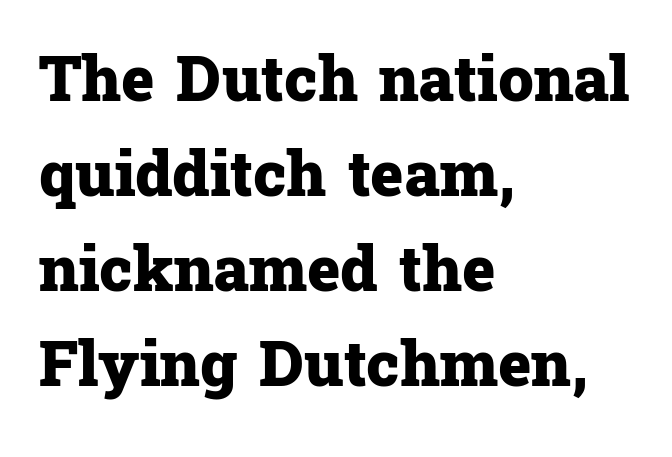
Q: Is the text bold? A: Yes.
Q: Is the text italic (slanted)? A: No, it is upright.
Q: Is the typeface a serif or a sans-serif typeface? A: Serif.
Q: Is the text underlined? A: No.
Q: How is the paragraph aligned? A: Left-aligned.
Q: Is the spacing between letters normal or unusually wide? A: Normal.
Q: Is the spacing between lines tight, normal or loose? A: Normal.
Q: Width (condensed, normal, or wide)? A: Normal.
Q: Stroke contrast? A: Low.
Q: x-height? A: Medium.
Q: Monospaced? A: No.
